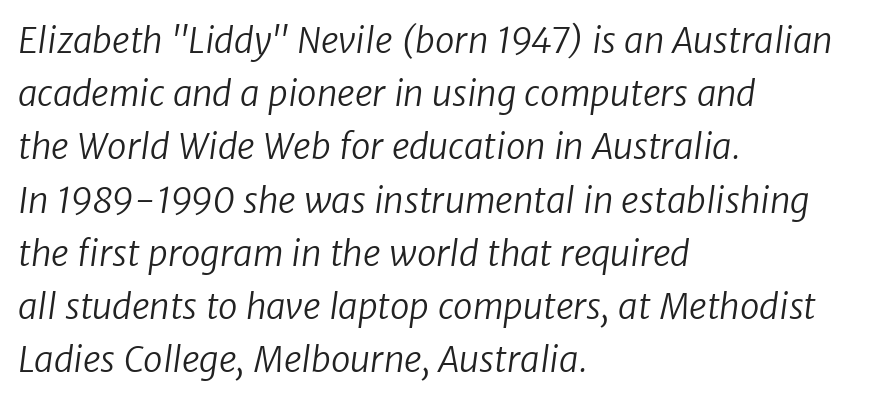
Q: Is the text bold? A: No.
Q: Is the typeface a serif or a sans-serif typeface? A: Sans-serif.
Q: Is the text underlined? A: No.
Q: How is the paragraph aligned? A: Left-aligned.
Q: Is the spacing between letters normal or unusually wide? A: Normal.
Q: Is the spacing between lines tight, normal or loose? A: Normal.
Q: Width (condensed, normal, or wide)? A: Normal.
Q: Stroke contrast? A: Low.
Q: x-height? A: Medium.
Q: Monospaced? A: No.
